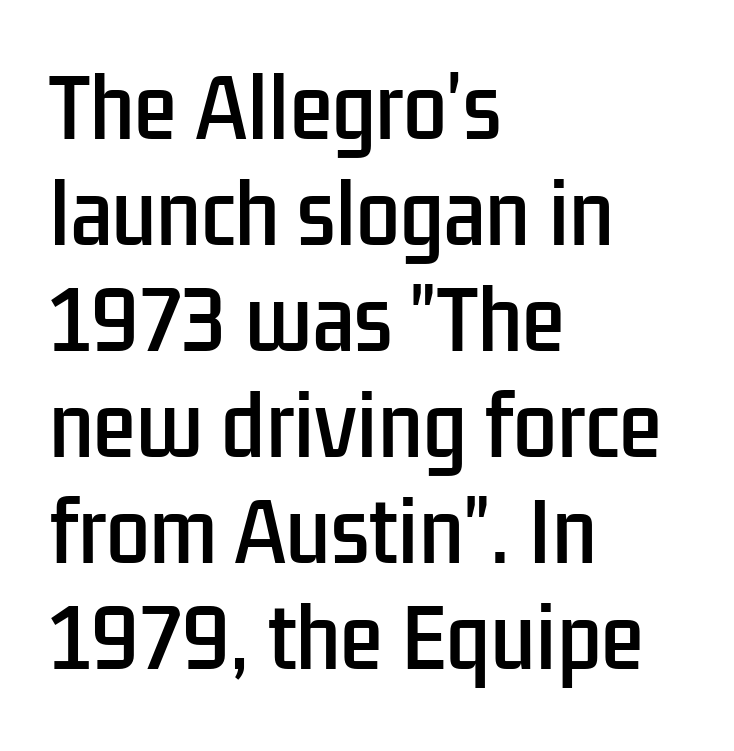
Successive baselines arrive at the customary interval. Upright lettering throughout. Left-aligned paragraph, ragged on the right. Clear beneath every line of the passage.
